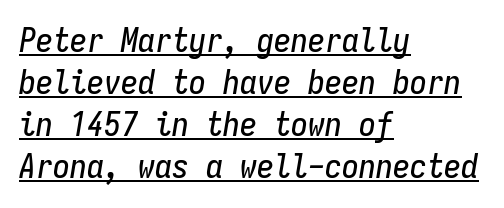
Q: Is the text italic (slanted)? A: Yes, it leans right by about 9 degrees.
Q: Is the text underlined? A: Yes.
Q: How is the paragraph aligned? A: Left-aligned.
Q: Is the spacing between letters normal or unusually wide? A: Normal.
Q: Width (condensed, normal, or wide)? A: Condensed.
Q: Stroke contrast? A: Low.
Q: x-height? A: Medium.
Q: Monospaced? A: Yes.
